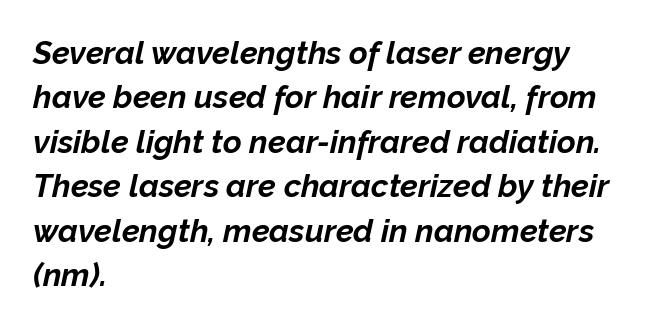
{"italic": "yes", "lean": "right", "slant_degrees": 12, "bold": "yes", "weight": "bold", "width": "normal", "stroke_contrast": "low", "x_height": "medium", "monospaced": "no", "underline": "no", "align": "left", "line_spacing": "normal", "line_spacing_ratio": 1.39, "letter_spacing": "normal", "letter_spacing_em": 0.0, "glyph_px": 32}
